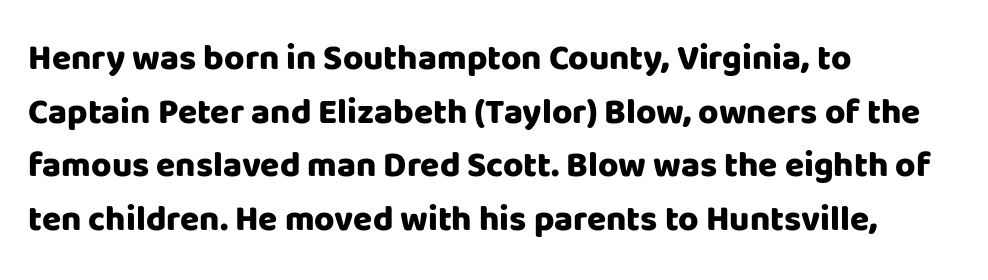
Q: Is the text bold? A: Yes.
Q: Is the text italic (slanted)? A: No, it is upright.
Q: Is the typeface a serif or a sans-serif typeface? A: Sans-serif.
Q: Is the text underlined? A: No.
Q: How is the paragraph aligned? A: Left-aligned.
Q: Is the spacing between letters normal or unusually wide? A: Normal.
Q: Is the spacing between lines tight, normal or loose? A: Normal.
Q: Width (condensed, normal, or wide)? A: Normal.
Q: Stroke contrast? A: Low.
Q: x-height? A: Large.
Q: Monospaced? A: No.
